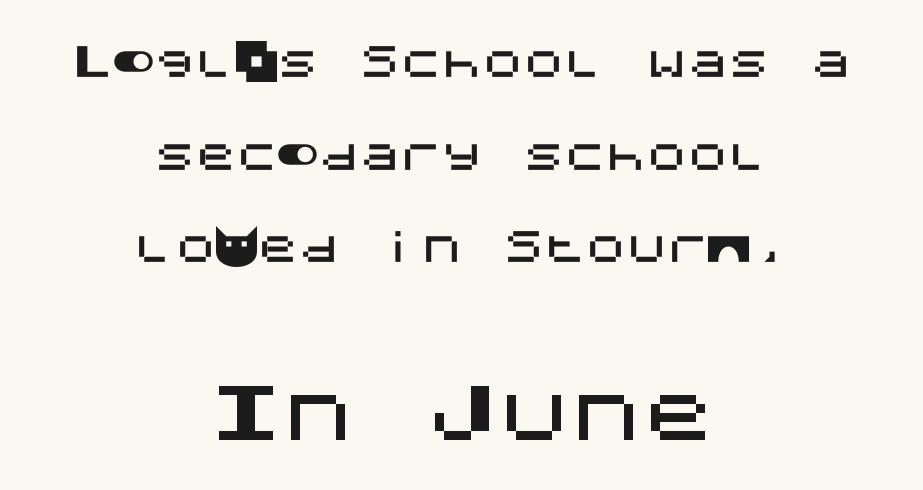
{"serif": "no", "italic": "no", "width": "normal", "stroke_contrast": "medium", "x_height": "large", "underline": "no", "align": "center", "line_spacing": "loose", "line_spacing_ratio": 2.26, "letter_spacing": "normal", "letter_spacing_em": 0.0, "larger_block": "second", "size_ratio": 1.76, "glyph_px": 72}
